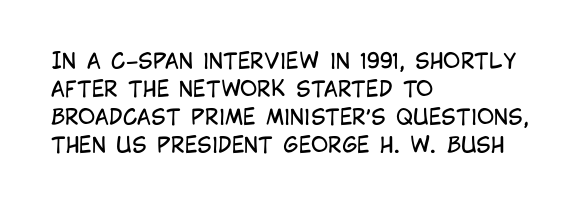
The image shows 21 px text type, upright; set left-aligned, normal line spacing (1.34x), normal letter spacing, not underlined.
